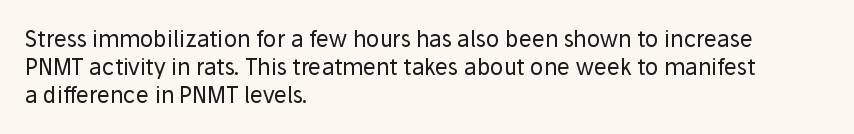
{"italic": "no", "bold": "no", "underline": "no", "align": "left", "line_spacing": "normal", "line_spacing_ratio": 1.27, "letter_spacing": "normal", "letter_spacing_em": 0.0, "glyph_px": 22}
